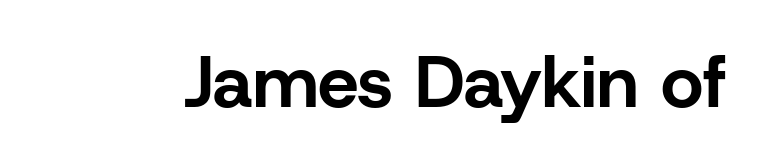
It's the straight-up-and-down kind of type. Here the designer chose a conventional face with non-uniform glyph widths. Standard letterfit; no display-style spreading of the glyphs. Lines of text with bare space underneath. Strong, thick strokes mark this as bold type. The font family rendered here belongs to the sans-serif group.
